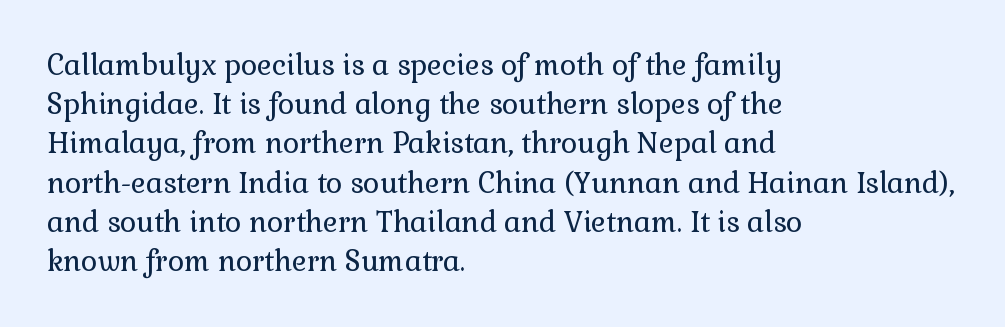
Q: Is the text bold? A: No.
Q: Is the text italic (slanted)? A: No, it is upright.
Q: Is the typeface a serif or a sans-serif typeface? A: Serif.
Q: Is the text underlined? A: No.
Q: How is the paragraph aligned? A: Left-aligned.
Q: Is the spacing between letters normal or unusually wide? A: Normal.
Q: Is the spacing between lines tight, normal or loose? A: Normal.
Q: Width (condensed, normal, or wide)? A: Normal.
Q: Stroke contrast? A: Low.
Q: x-height? A: Medium.
Q: Monospaced? A: No.
